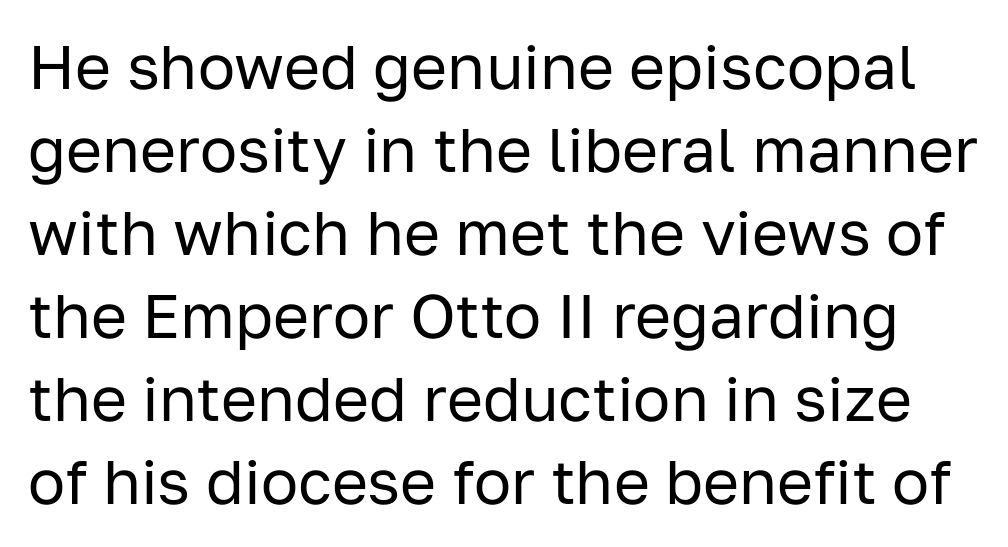
The image shows 62 px regular-weight sans-serif type, upright; set normal line spacing (1.34x), normal letter spacing, not underlined; low stroke contrast and a medium x-height.
